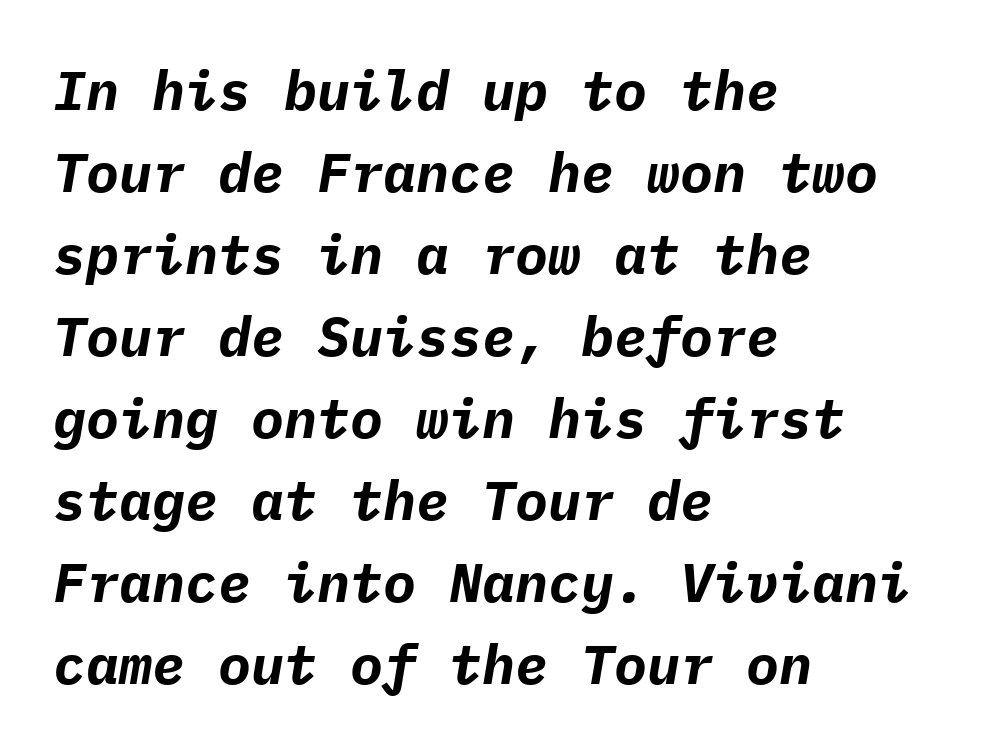
Q: Is the text bold? A: Yes.
Q: Is the text italic (slanted)? A: Yes, it leans right by about 9 degrees.
Q: Is the text underlined? A: No.
Q: How is the paragraph aligned? A: Left-aligned.
Q: Is the spacing between letters normal or unusually wide? A: Normal.
Q: Is the spacing between lines tight, normal or loose? A: Normal.
Q: Width (condensed, normal, or wide)? A: Normal.
Q: Stroke contrast? A: Low.
Q: x-height? A: Medium.
Q: Monospaced? A: Yes.
